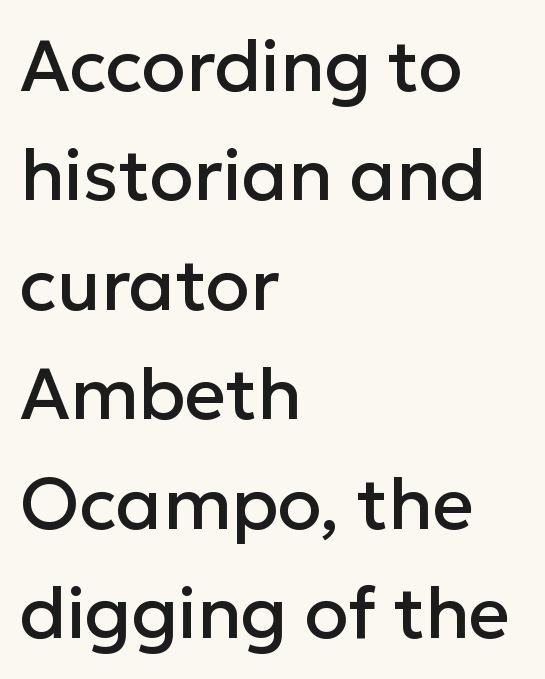
{"serif": "no", "italic": "no", "width": "normal", "stroke_contrast": "low", "x_height": "medium", "monospaced": "no", "underline": "no", "align": "left", "line_spacing": "normal", "line_spacing_ratio": 1.52, "letter_spacing": "normal", "letter_spacing_em": 0.0, "glyph_px": 72}
